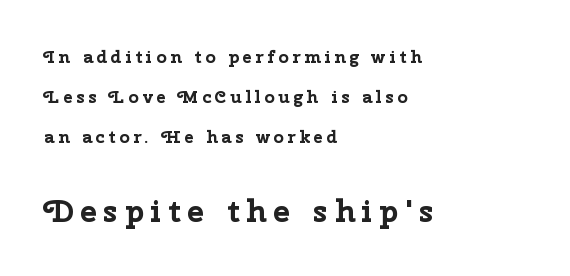
{"serif": "no", "italic": "no", "bold": "yes", "weight": "bold", "width": "normal", "stroke_contrast": "low", "x_height": "medium", "monospaced": "no", "underline": "no", "align": "left", "line_spacing": "loose", "line_spacing_ratio": 2.21, "letter_spacing": "wide", "letter_spacing_em": 0.2, "larger_block": "second", "size_ratio": 1.78, "glyph_px": 32}
